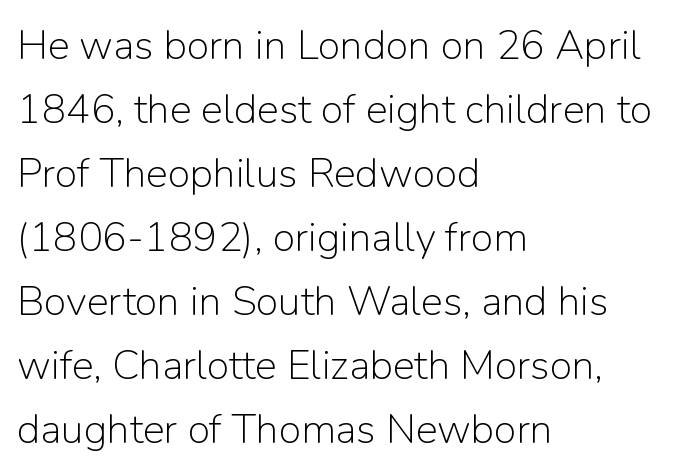
{"serif": "no", "italic": "no", "bold": "no", "weight": "light", "width": "normal", "stroke_contrast": "low", "x_height": "medium", "monospaced": "no", "underline": "no", "align": "left", "line_spacing": "normal", "line_spacing_ratio": 1.56, "letter_spacing": "normal", "letter_spacing_em": 0.0, "glyph_px": 41}
